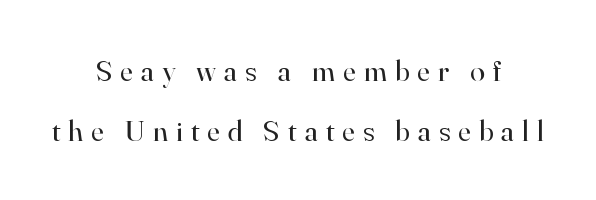
The image shows 30 px regular-weight serif type, upright; set centered, loose line spacing (2.0x), unusually wide letter spacing (+0.27 em), not underlined; high stroke contrast and a small x-height.
